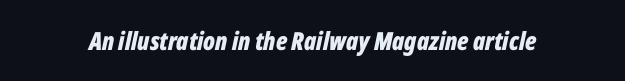
Q: Is the text bold? A: Yes.
Q: Is the text italic (slanted)? A: Yes, it leans right by about 12 degrees.
Q: Is the text underlined? A: No.
Q: Is the spacing between letters normal or unusually wide? A: Normal.
